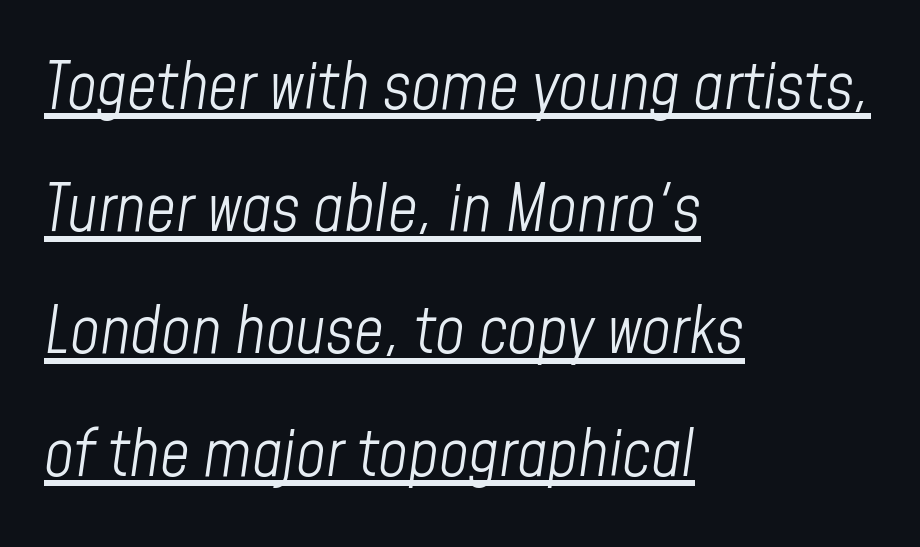
This sample has the flowing, uneven cadence of proportional lettering. Does the lettering tilt? It does — this is italic. The compositor pushed each line to the left boundary. The passage shown is underscored from start to finish. Between one letter and the next there's only the usual sliver of space. This reads as an unemphasized weight, regular at the heaviest.
